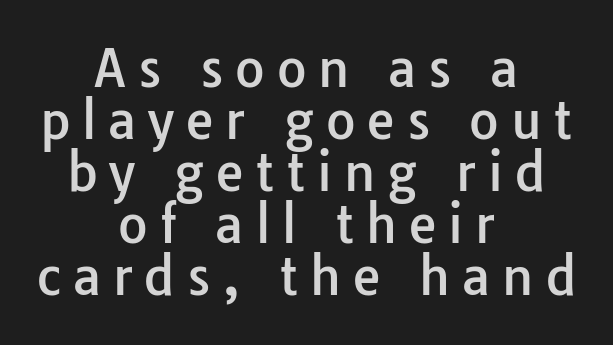
The image shows 51 px sans-serif type, upright; set centered, tight line spacing (1.02x), unusually wide letter spacing (+0.23 em), not underlined; low stroke contrast and a medium x-height.
